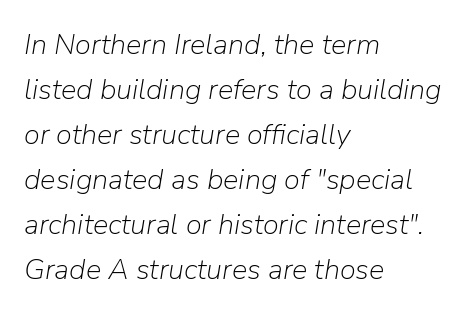
This rendering leaves character spacing at its baseline value. These lines are set flush left with a ragged right edge. Line spacing here is normal. The strokes carry an ordinary text weight at most. The letters advance in unequal steps, a hallmark of proportional type.
